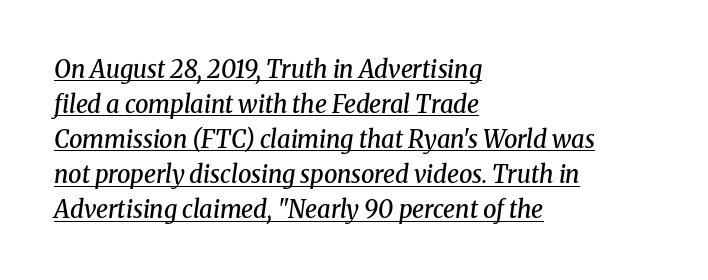
{"italic": "yes", "lean": "right", "slant_degrees": 8, "bold": "semi", "underline": "yes", "align": "left", "line_spacing": "normal", "line_spacing_ratio": 1.46, "letter_spacing": "normal", "letter_spacing_em": 0.0, "glyph_px": 24}
